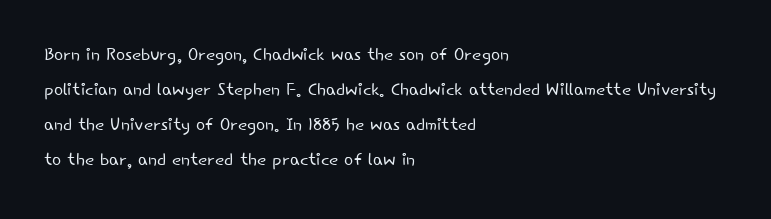
{"italic": "no", "bold": "no", "underline": "no", "align": "left", "line_spacing": "normal", "line_spacing_ratio": 1.46, "letter_spacing": "normal", "letter_spacing_em": 0.0, "glyph_px": 24}
